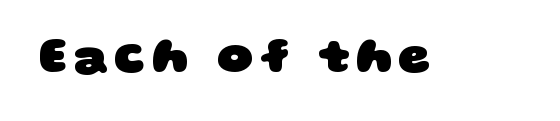
The image shows 50 px heavy, wide sans-serif type; set not underlined; low stroke contrast and a large x-height.
